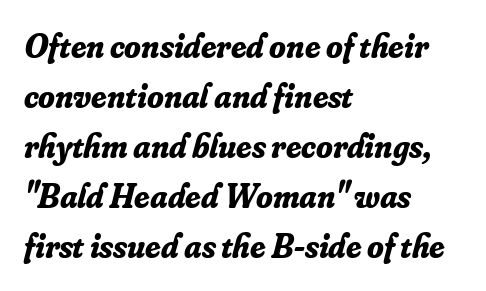
{"serif": "yes", "italic": "yes", "lean": "right", "slant_degrees": 16, "bold": "yes", "weight": "bold", "width": "normal", "stroke_contrast": "low", "x_height": "small", "monospaced": "no", "underline": "no", "align": "left", "line_spacing": "normal", "line_spacing_ratio": 1.47, "letter_spacing": "normal", "letter_spacing_em": 0.0, "glyph_px": 34}
